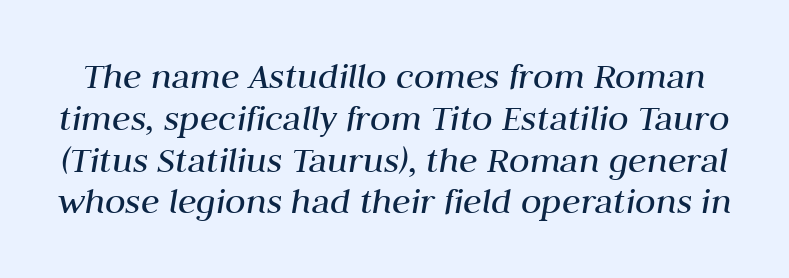
{"italic": "yes", "lean": "right", "slant_degrees": 10, "bold": "no", "weight": "regular", "width": "normal", "stroke_contrast": "medium", "x_height": "medium", "monospaced": "no", "underline": "no", "line_spacing": "tight", "line_spacing_ratio": 1.1, "letter_spacing": "normal", "letter_spacing_em": 0.0, "glyph_px": 38}
